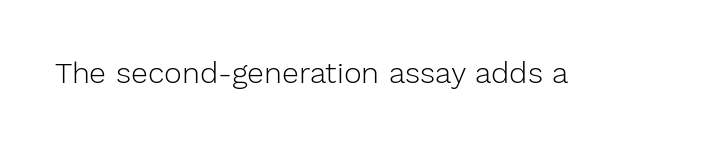
The image shows 30 px light sans-serif type, upright; set normal letter spacing, not underlined; low stroke contrast and a medium x-height.
